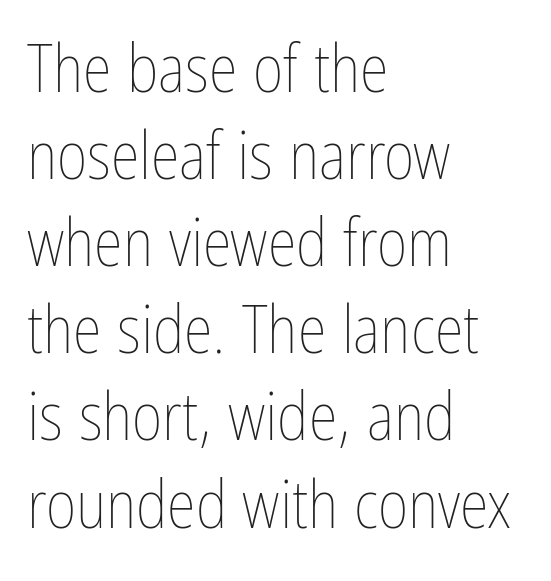
Q: Is the text bold? A: No.
Q: Is the text italic (slanted)? A: No, it is upright.
Q: Is the text underlined? A: No.
Q: How is the paragraph aligned? A: Left-aligned.
Q: Is the spacing between letters normal or unusually wide? A: Normal.
Q: Is the spacing between lines tight, normal or loose? A: Normal.
Q: Width (condensed, normal, or wide)? A: Condensed.
Q: Stroke contrast? A: Low.
Q: x-height? A: Medium.
Q: Monospaced? A: No.
